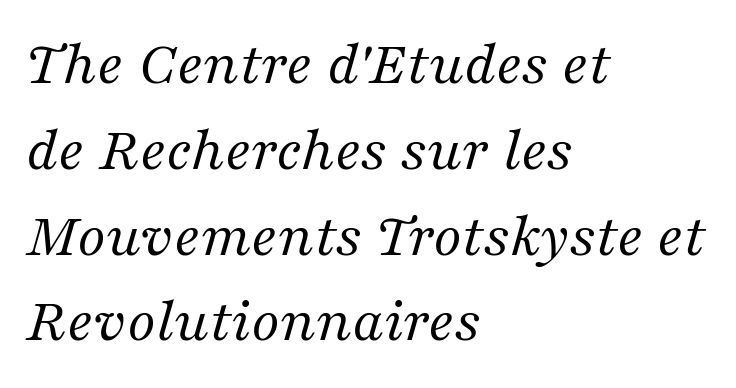
The image shows 64 px regular-weight serif type, italic (leaning right); set left-aligned, normal line spacing (1.34x), normal letter spacing, not underlined; medium stroke contrast and a medium x-height.
